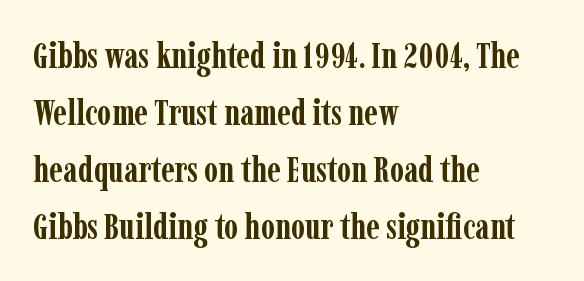
Q: Is the text bold? A: Yes.
Q: Is the text italic (slanted)? A: No, it is upright.
Q: Is the typeface a serif or a sans-serif typeface? A: Serif.
Q: Is the text underlined? A: No.
Q: How is the paragraph aligned? A: Left-aligned.
Q: Is the spacing between letters normal or unusually wide? A: Normal.
Q: Is the spacing between lines tight, normal or loose? A: Normal.
Q: Width (condensed, normal, or wide)? A: Condensed.
Q: Stroke contrast? A: Low.
Q: x-height? A: Medium.
Q: Monospaced? A: No.
